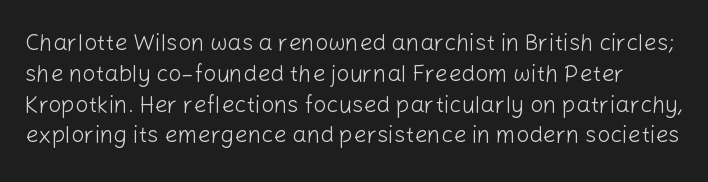
Compared with a typical body face, this is equally light or lighter still. Rule under the text: the space is simply empty. Characters follow at the spacing the type designer built in. Each new line begins a customary step beneath the previous one. Posture: vertical.
